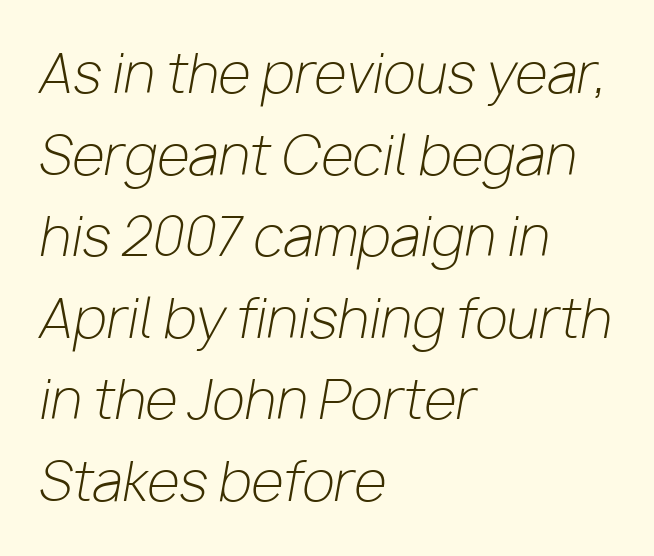
Q: Is the text bold? A: No.
Q: Is the text italic (slanted)? A: Yes, it leans right by about 10 degrees.
Q: Is the text underlined? A: No.
Q: How is the paragraph aligned? A: Left-aligned.
Q: Is the spacing between letters normal or unusually wide? A: Normal.
Q: Is the spacing between lines tight, normal or loose? A: Normal.
Q: Width (condensed, normal, or wide)? A: Normal.
Q: Stroke contrast? A: Low.
Q: x-height? A: Medium.
Q: Monospaced? A: No.
